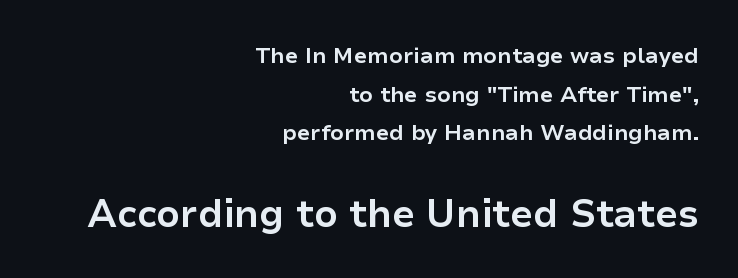
Grotesque or geometric, the face here clearly has no serifs. Is this a fixed-width face? No — the glyphs have proportional, varying widths. The string is rendered with underlining switched off. Leftover space on each line is placed entirely before the opening word. Emphasis by weight is at full strength: bold. Letter spacing: default.
